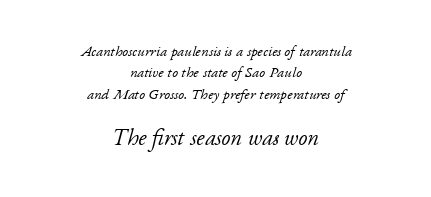
Q: Is the text bold? A: No.
Q: Is the text italic (slanted)? A: Yes, it leans right by about 17 degrees.
Q: Is the text underlined? A: No.
Q: How is the paragraph aligned? A: Centered.
Q: Is the spacing between letters normal or unusually wide? A: Normal.
Q: Is the spacing between lines tight, normal or loose? A: Normal.
Q: Which block of text is set in a larger size, the first (top) or the second (bottom)? A: The second (bottom) one.
